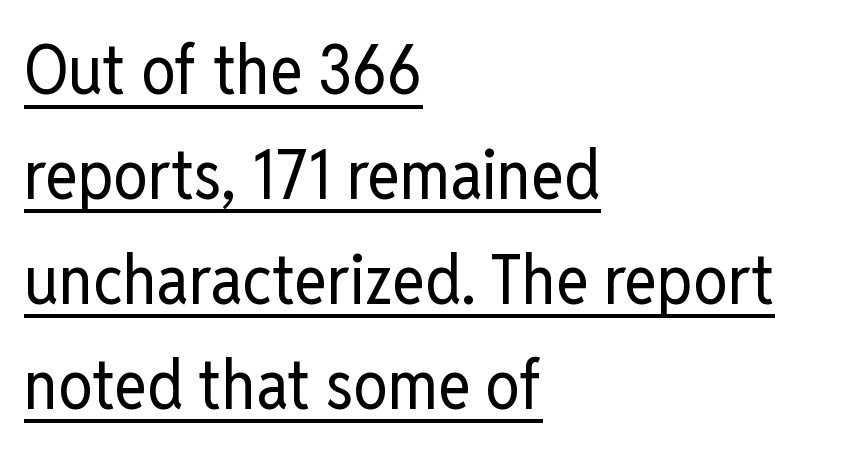
The designer went with a sans here, leaving each stem footless. Vertical stems look standard width or narrower in stroke. Does the lettering tilt? It doesn't — this is upright. Horizontal bands of white between lines are of average thickness.
